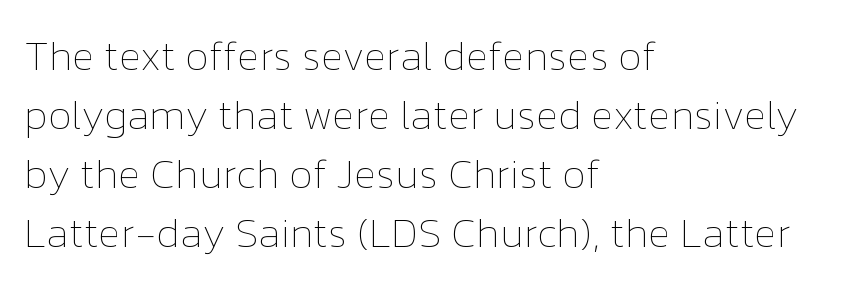
Unlike italic type, these characters show no tilt at all. A typesetter would call this zero additional tracking. In CSS terms this would be text-align: left. How would I describe the line gaps? Plain and ordinary. Descenders hang freely into open space. Each letter keeps its own natural width here, so spacing adapts to shape.
